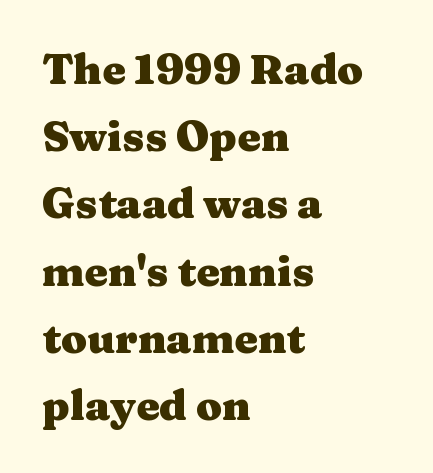
Q: Is the text bold? A: Yes.
Q: Is the text italic (slanted)? A: No, it is upright.
Q: Is the typeface a serif or a sans-serif typeface? A: Serif.
Q: Is the text underlined? A: No.
Q: How is the paragraph aligned? A: Left-aligned.
Q: Is the spacing between letters normal or unusually wide? A: Normal.
Q: Is the spacing between lines tight, normal or loose? A: Normal.
Q: Width (condensed, normal, or wide)? A: Wide.
Q: Stroke contrast? A: Medium.
Q: x-height? A: Medium.
Q: Monospaced? A: No.
